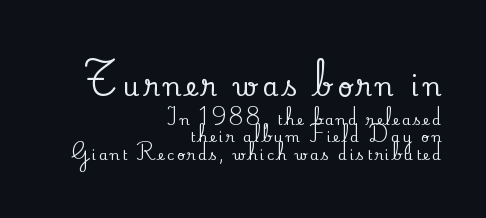
Caption: multi-line text, flush right, ragged left. It's the straight-up-and-down kind of type. Has an underline been added? It has not. The emphasis by scale lands on block number one, above.
